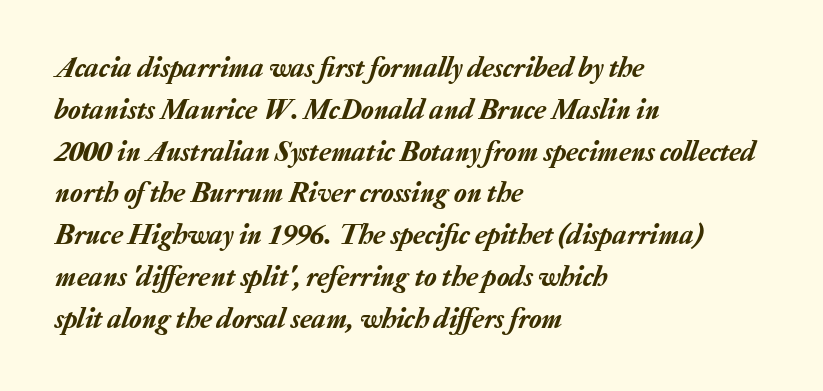
Q: Is the text italic (slanted)? A: Yes, it leans right by about 20 degrees.
Q: Is the text underlined? A: No.
Q: How is the paragraph aligned? A: Left-aligned.
Q: Is the spacing between letters normal or unusually wide? A: Normal.
Q: Is the spacing between lines tight, normal or loose? A: Normal.
Q: Width (condensed, normal, or wide)? A: Normal.
Q: Stroke contrast? A: Low.
Q: x-height? A: Medium.
Q: Monospaced? A: No.
